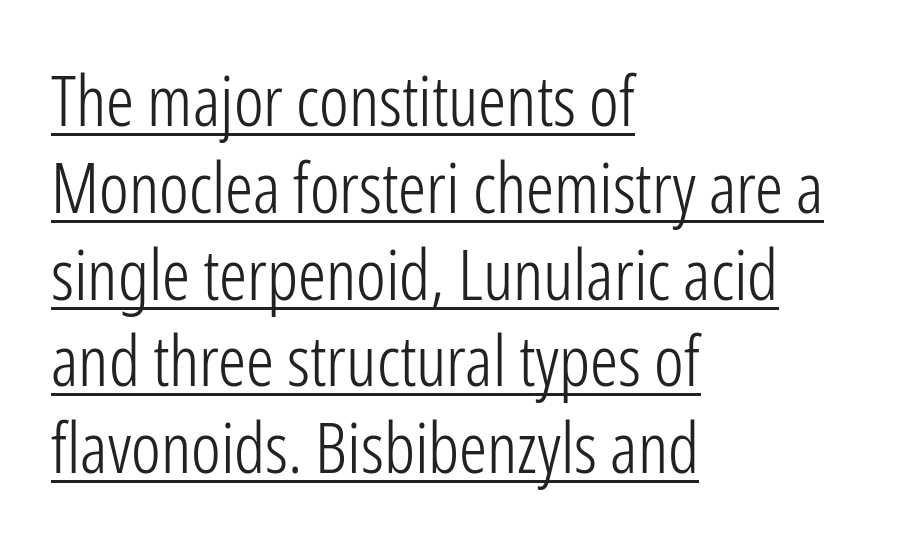
Heaviness? Minimal to ordinary, like unemphasized prose. These lines are rendered in a variable-pitch font. This sample carries an underscore along the baseline area. Caption: standard tracking, unaltered.
